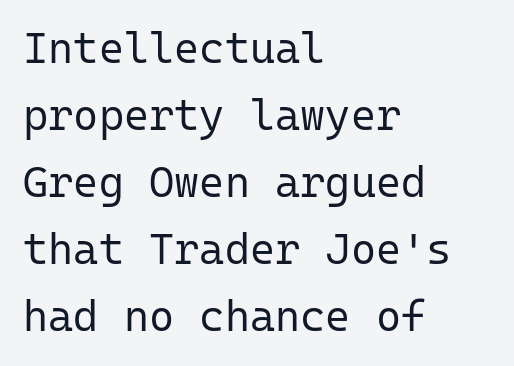
Q: Is the text bold? A: No.
Q: Is the text italic (slanted)? A: No, it is upright.
Q: Is the typeface a serif or a sans-serif typeface? A: Sans-serif.
Q: Is the text underlined? A: No.
Q: How is the paragraph aligned? A: Left-aligned.
Q: Is the spacing between letters normal or unusually wide? A: Normal.
Q: Is the spacing between lines tight, normal or loose? A: Normal.
Q: Width (condensed, normal, or wide)? A: Normal.
Q: Stroke contrast? A: Low.
Q: x-height? A: Medium.
Q: Monospaced? A: Yes.
